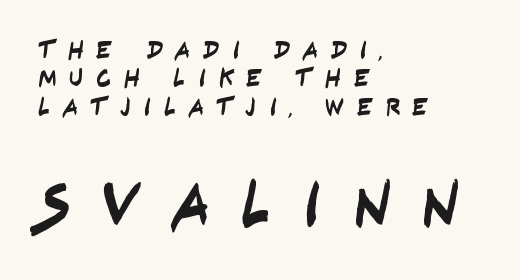
Between one letter and the next there's a generous, obvious gap. Alignment: flush left. Honestly, there is no underline to notice here at all. Successive baselines arrive quickly, one right under another.
